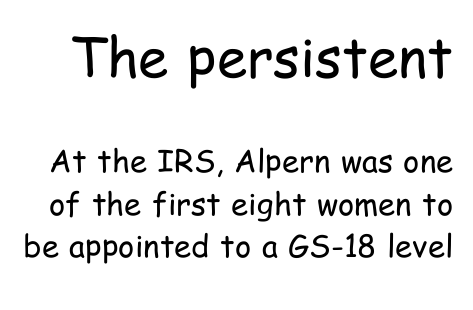
{"serif": "no", "italic": "no", "bold": "no", "weight": "regular", "width": "condensed", "stroke_contrast": "low", "x_height": "medium", "monospaced": "no", "underline": "no", "line_spacing": "normal", "line_spacing_ratio": 1.37, "letter_spacing": "normal", "letter_spacing_em": 0.0, "larger_block": "first", "size_ratio": 1.77, "glyph_px": 55}
